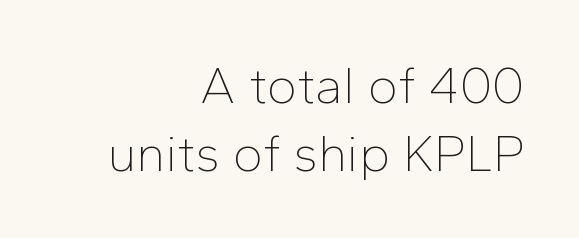
Q: Is the text bold? A: No.
Q: Is the text italic (slanted)? A: No, it is upright.
Q: Is the typeface a serif or a sans-serif typeface? A: Sans-serif.
Q: Is the text underlined? A: No.
Q: How is the paragraph aligned? A: Right-aligned.
Q: Is the spacing between letters normal or unusually wide? A: Normal.
Q: Is the spacing between lines tight, normal or loose? A: Normal.
Q: Width (condensed, normal, or wide)? A: Normal.
Q: Stroke contrast? A: Low.
Q: x-height? A: Medium.
Q: Monospaced? A: No.
